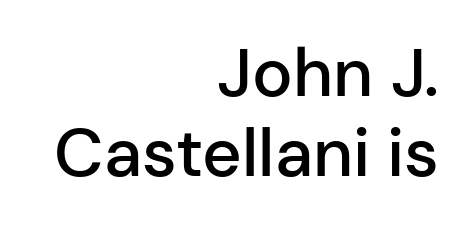
Each letter's strokes conclude bluntly, with no projecting serifs. The baseline area is clear. A fair bit of extra ink — the face is semibold, not bold. Default kerning and tracking; the words read as compact shapes. Quick note: not italic, upright. The letters advance in unequal steps, a hallmark of proportional type.
